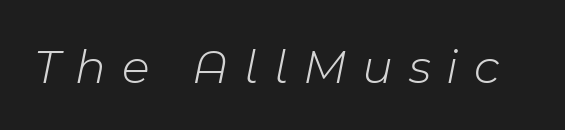
The image shows 50 px light type, italic (leaning right); set unusually wide letter spacing (+0.31 em), not underlined; low stroke contrast and a medium x-height.
